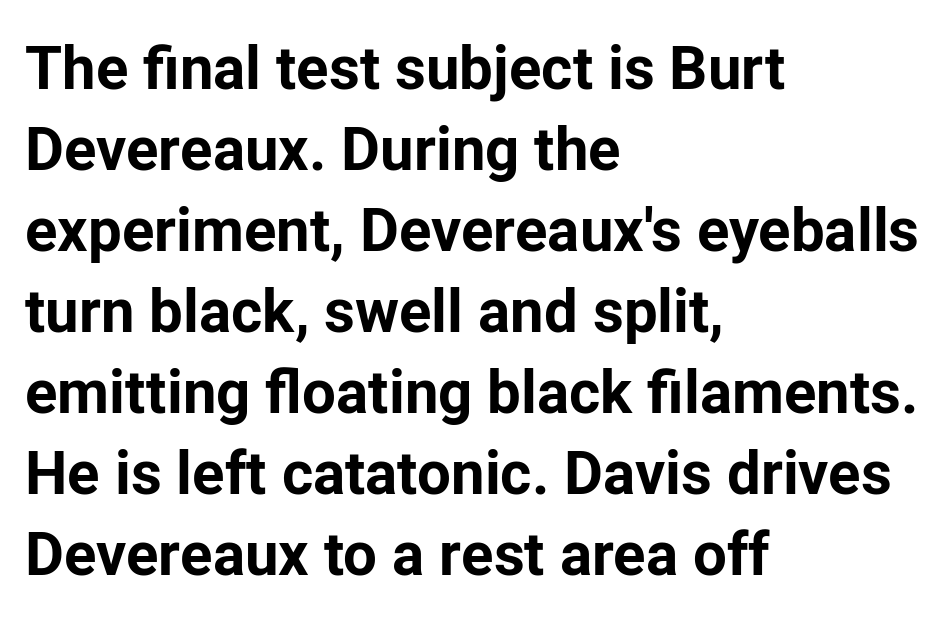
The image shows 60 px bold sans-serif type, upright; set left-aligned, normal line spacing (1.35x), normal letter spacing, not underlined; low stroke contrast and a medium x-height.
